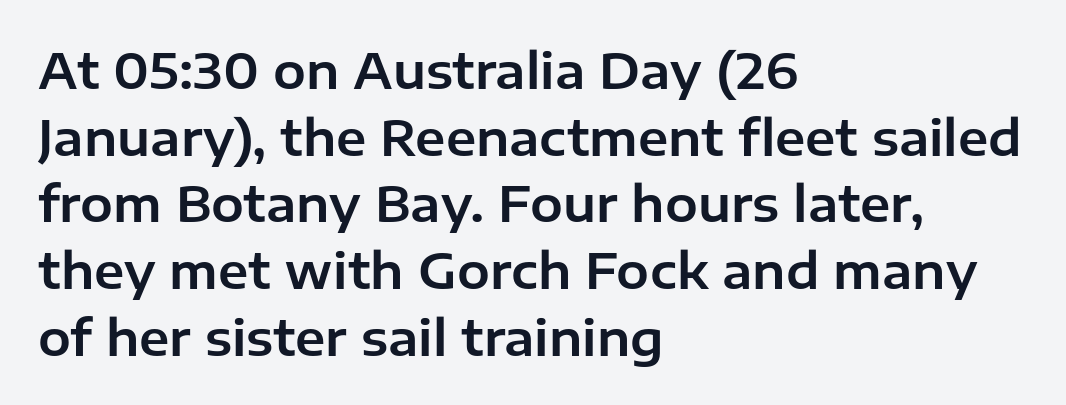
{"serif": "no", "italic": "no", "width": "normal", "stroke_contrast": "low", "x_height": "medium", "monospaced": "no", "underline": "no", "align": "left", "line_spacing": "normal", "line_spacing_ratio": 1.36, "letter_spacing": "normal", "letter_spacing_em": 0.0, "glyph_px": 49}
